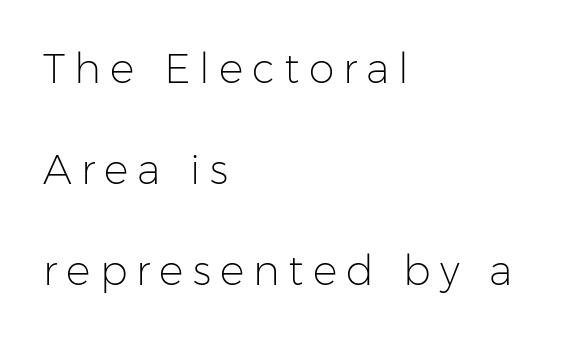
The face used here is proportionally spaced, like ordinary book or web type. Nothing heavy about these letters — not bold at all. Inter-character spacing is expanded well beyond the font's built-in metrics. Visually the block forms a straight wall on the left and a jagged coastline on the right.
